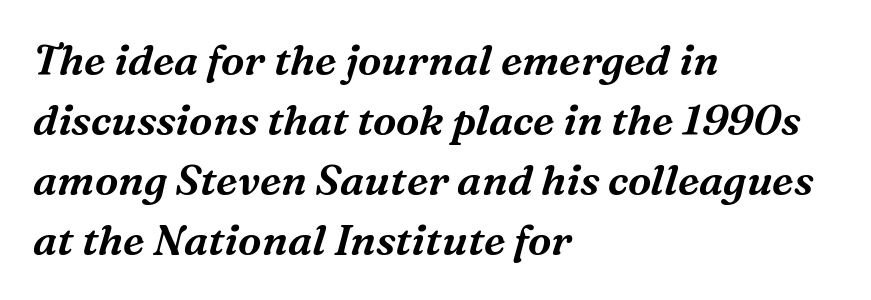
{"serif": "yes", "italic": "yes", "lean": "right", "slant_degrees": 16, "width": "normal", "stroke_contrast": "medium", "x_height": "medium", "monospaced": "no", "underline": "no", "align": "left", "line_spacing": "normal", "line_spacing_ratio": 1.43, "letter_spacing": "normal", "letter_spacing_em": 0.0, "glyph_px": 42}
